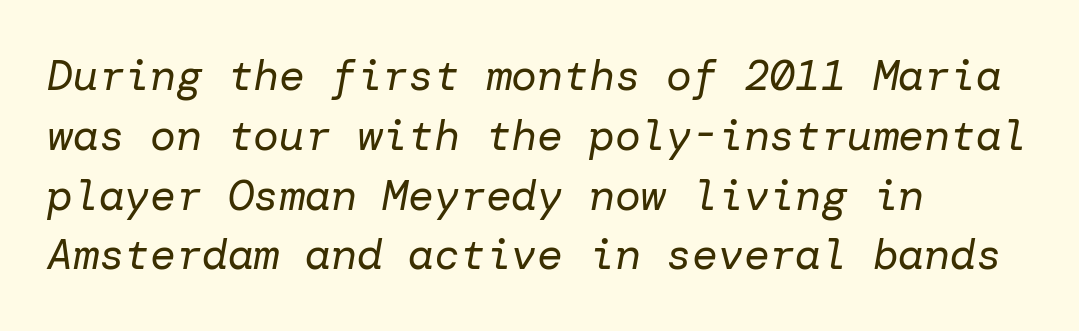
The image shows 43 px regular-weight type, italic (leaning right); set left-aligned, normal line spacing (1.39x), normal letter spacing, not underlined; low stroke contrast and a medium x-height.
